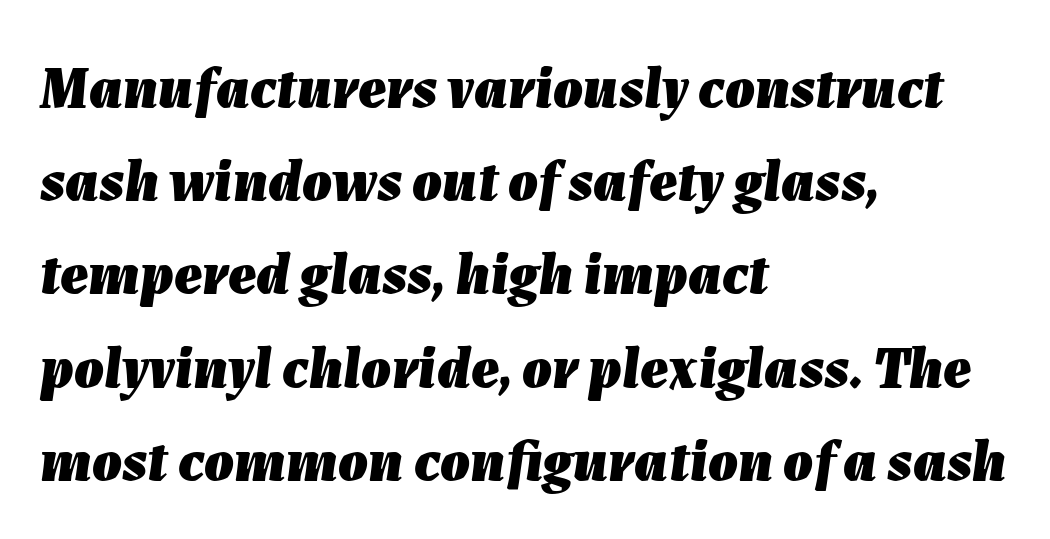
Italic? Definitely — the glyphs are oblique. You could not count columns in this text — the font is proportionally spaced. Heavy-handed strokes throughout: this text is bold. Nothing unusual about the tracking: characters are spaced as the font intends. The ragged edge is on the right, which tells us the setting is flush left. Rows of type keep a routine distance in the vertical direction.
